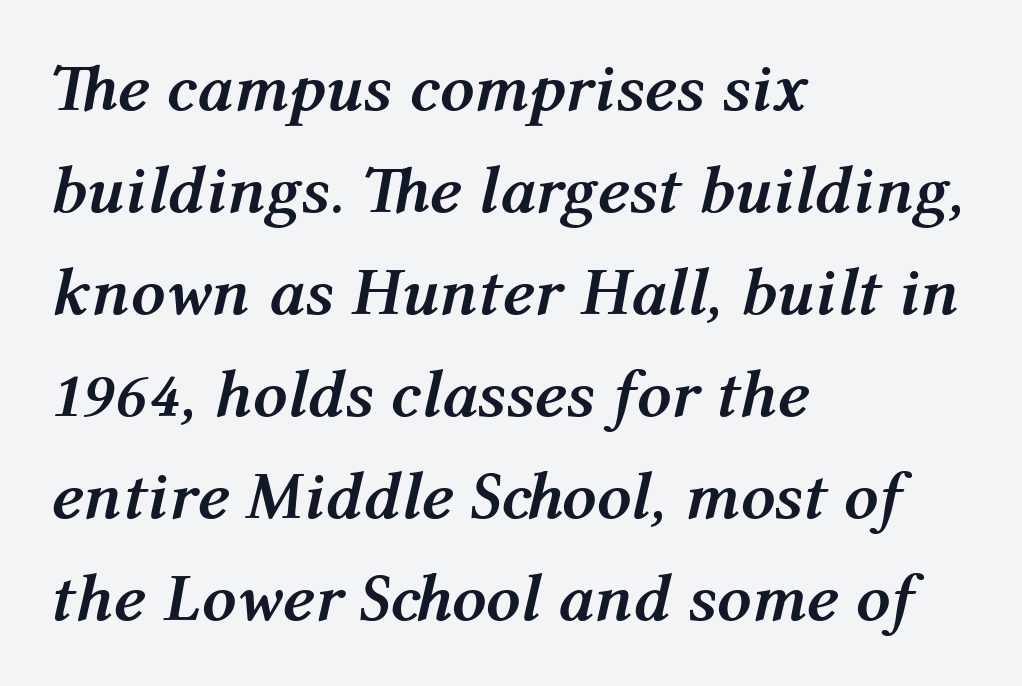
{"italic": "yes", "lean": "right", "slant_degrees": 12, "bold": "yes", "weight": "semibold", "width": "normal", "stroke_contrast": "medium", "x_height": "medium", "monospaced": "no", "underline": "no", "align": "left", "line_spacing": "normal", "line_spacing_ratio": 1.5, "letter_spacing": "normal", "letter_spacing_em": 0.0, "glyph_px": 68}
